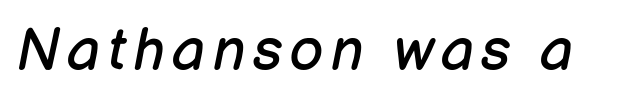
The image shows 59 px regular-weight type, italic (leaning right); set not underlined; low stroke contrast and a medium x-height.
